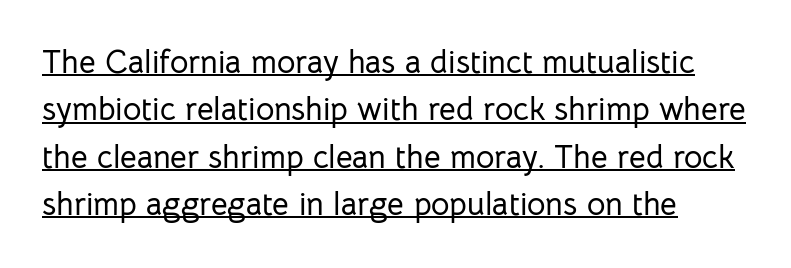
The image shows 32 px sans-serif type, upright; set left-aligned, normal line spacing (1.48x), normal letter spacing, underlined; low stroke contrast and a medium x-height.
